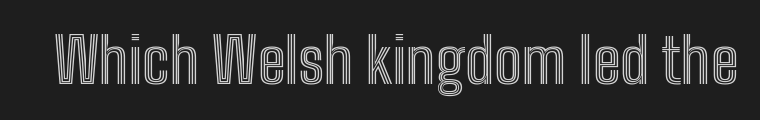
The image shows 62 px condensed type, upright; set normal letter spacing, not underlined; a medium x-height.
